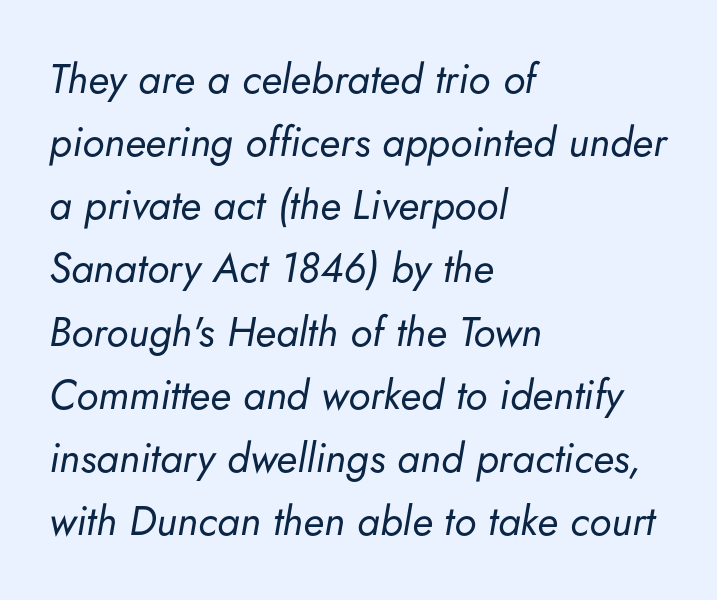
The image shows 41 px regular-weight type, italic (leaning right); set left-aligned, normal line spacing (1.54x), normal letter spacing, not underlined; low stroke contrast and a small x-height.
